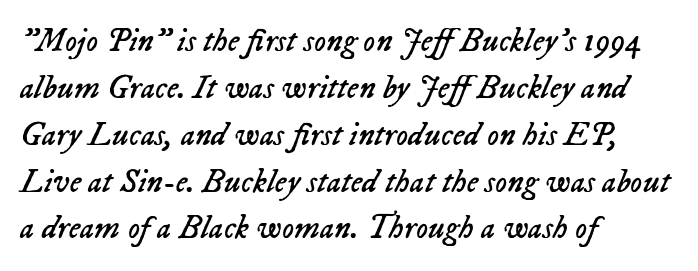
The image shows 33 px regular-weight type, italic (leaning right); set left-aligned, normal line spacing (1.42x), normal letter spacing, not underlined; low stroke contrast and a medium x-height.
